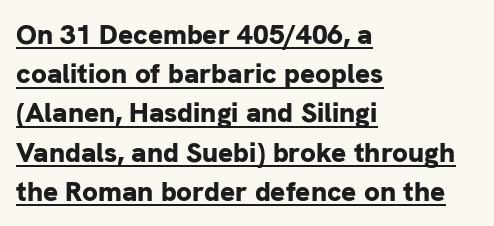
{"serif": "no", "italic": "no", "bold": "yes", "weight": "bold", "width": "normal", "stroke_contrast": "low", "x_height": "medium", "monospaced": "no", "underline": "yes", "align": "left", "line_spacing": "normal", "line_spacing_ratio": 1.4, "letter_spacing": "normal", "letter_spacing_em": 0.0, "glyph_px": 28}
